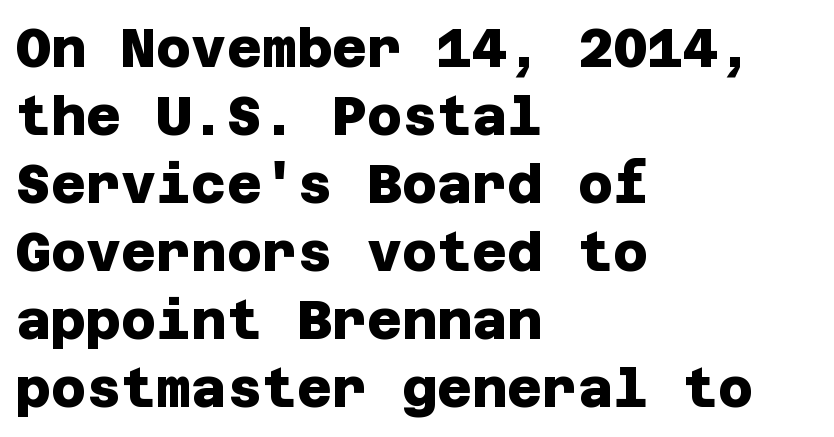
{"serif": "no", "bold": "yes", "weight": "heavy", "width": "normal", "stroke_contrast": "low", "x_height": "large", "underline": "no", "align": "left", "line_spacing": "normal", "line_spacing_ratio": 1.26, "letter_spacing": "normal", "letter_spacing_em": 0.0, "glyph_px": 54}
